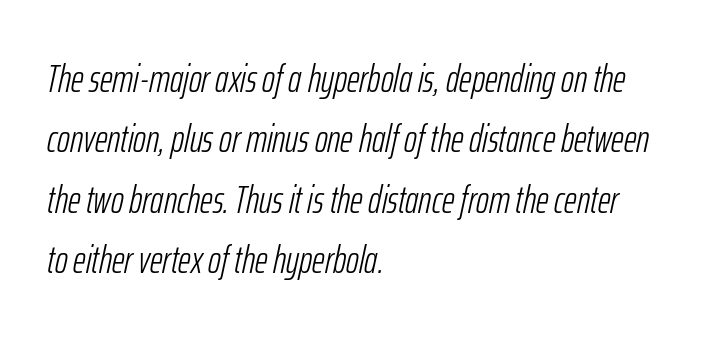
Q: Is the text bold? A: No.
Q: Is the text italic (slanted)? A: Yes, it leans right by about 12 degrees.
Q: Is the text underlined? A: No.
Q: How is the paragraph aligned? A: Left-aligned.
Q: Is the spacing between letters normal or unusually wide? A: Normal.
Q: Is the spacing between lines tight, normal or loose? A: Normal.
Q: Width (condensed, normal, or wide)? A: Condensed.
Q: Stroke contrast? A: Low.
Q: x-height? A: Medium.
Q: Monospaced? A: No.
